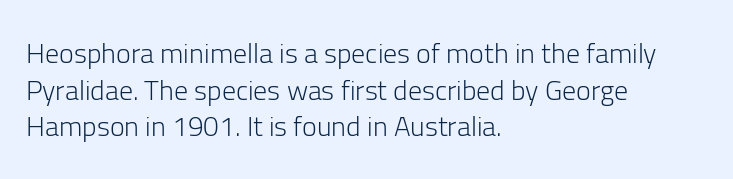
Q: Is the text bold? A: No.
Q: Is the text italic (slanted)? A: No, it is upright.
Q: Is the typeface a serif or a sans-serif typeface? A: Sans-serif.
Q: Is the text underlined? A: No.
Q: How is the paragraph aligned? A: Left-aligned.
Q: Is the spacing between letters normal or unusually wide? A: Normal.
Q: Is the spacing between lines tight, normal or loose? A: Normal.
Q: Width (condensed, normal, or wide)? A: Normal.
Q: Stroke contrast? A: Low.
Q: x-height? A: Medium.
Q: Monospaced? A: No.
